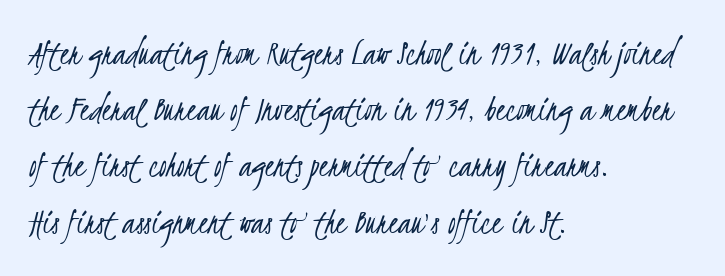
Notice how the passage keeps a crisp vertical edge on the left only. The letters sit at their default tracking, neither squeezed nor spread. Each stroke keeps to a modest, everyday thickness or less. Each row of text sits above clean, open space. The vertical gap from one line to the next is medium.
